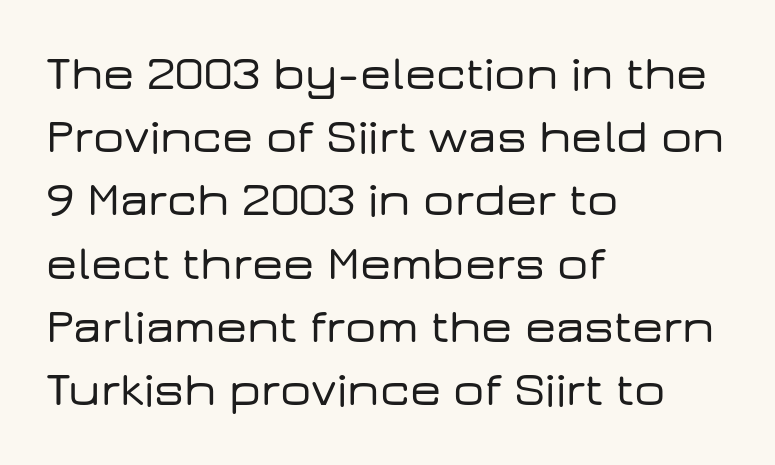
The image shows 49 px wide sans-serif type, upright; set left-aligned, normal line spacing (1.29x), normal letter spacing, not underlined; low stroke contrast and a medium x-height.
